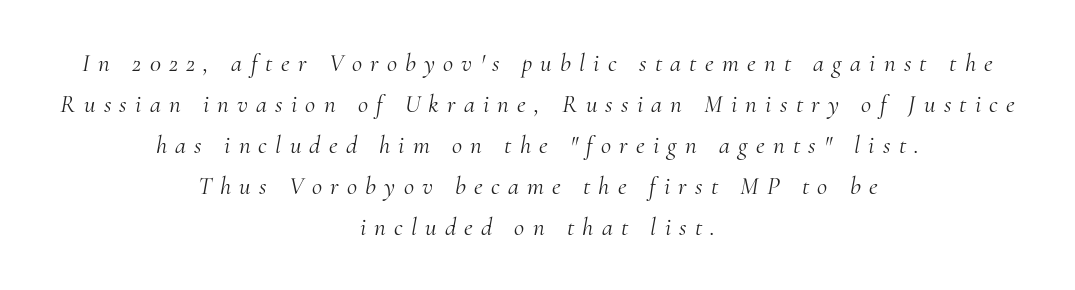
The image shows 25 px text type, italic (leaning right); set centered, normal line spacing (1.64x), unusually wide letter spacing (+0.33 em), not underlined.
